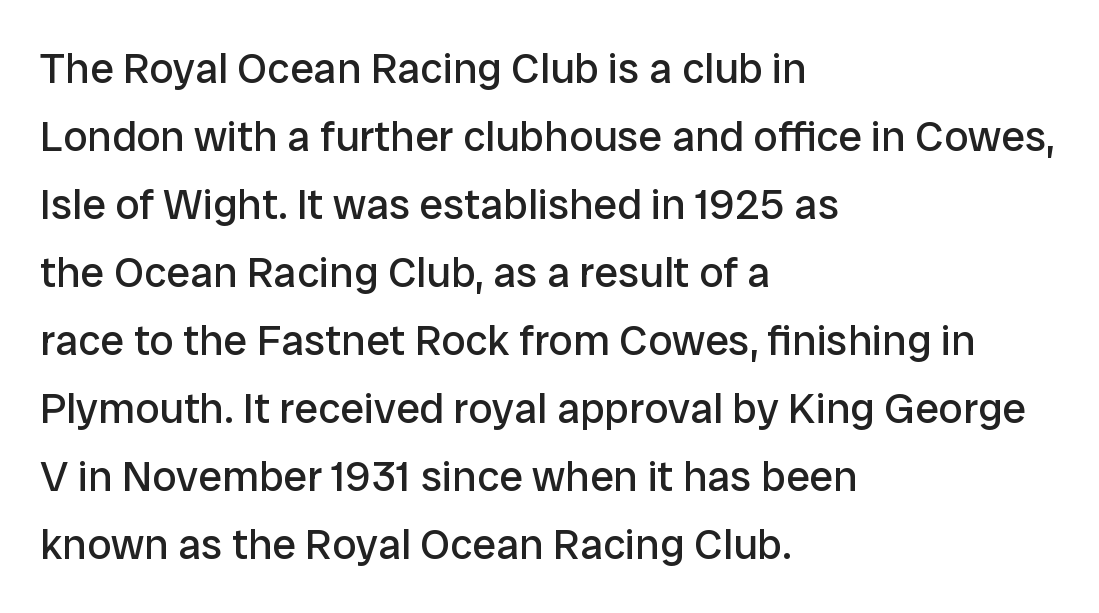
The paragraph has a hard left edge and a soft right edge. The strokes carry an ordinary text weight at most. Decoration check: the copy has no underline. The rendering uses natural spacing where letterforms have individual widths.
